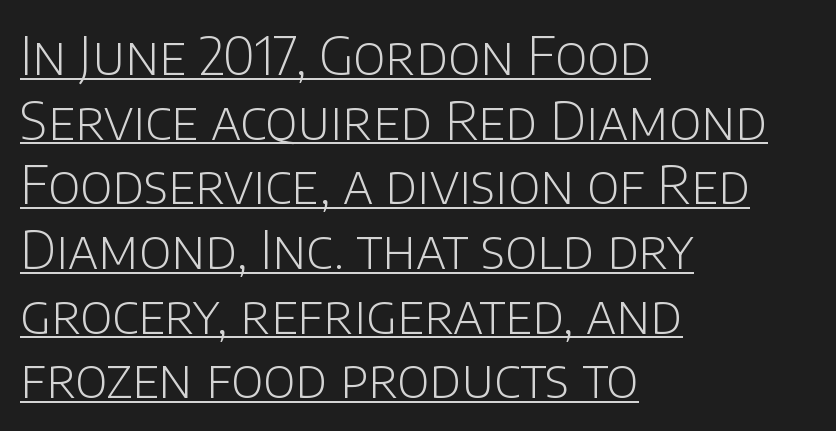
Q: Is the text bold? A: No.
Q: Is the text italic (slanted)? A: No, it is upright.
Q: Is the typeface a serif or a sans-serif typeface? A: Sans-serif.
Q: Is the text underlined? A: Yes.
Q: How is the paragraph aligned? A: Left-aligned.
Q: Is the spacing between letters normal or unusually wide? A: Normal.
Q: Width (condensed, normal, or wide)? A: Normal.
Q: Stroke contrast? A: Low.
Q: x-height? A: Large.
Q: Monospaced? A: No.
